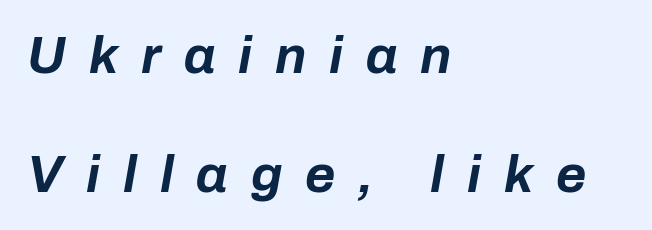
You could only call the tracking loose — the letters float apart. It's the slanting kind of type. Summary of weight: heavy, a full bold. The passage shown stacks its lines with a broad gap.
